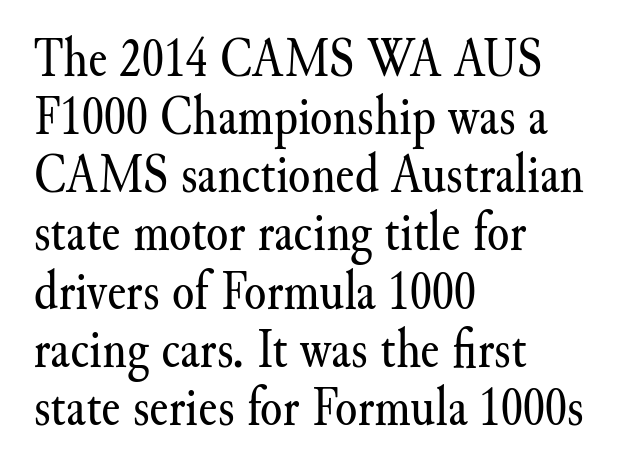
All the whitespace from short lines collects on the right. Line spacing here is tight. Small tapered or slab feet sit at the stroke ends, so this counts as serif. Each letter keeps its own natural width here, so spacing adapts to shape.
